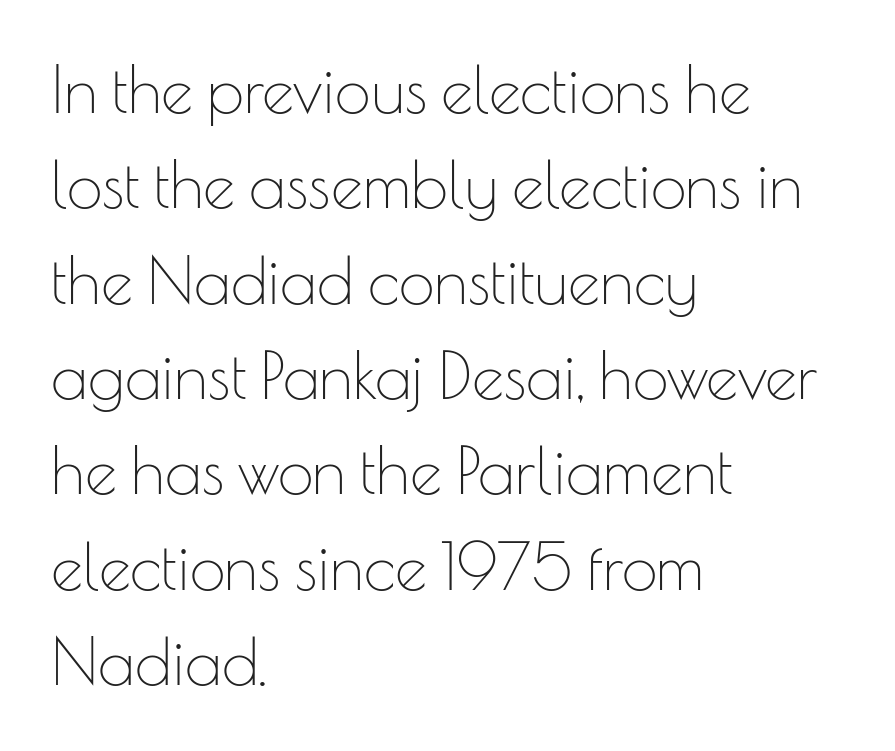
{"serif": "no", "italic": "no", "bold": "no", "weight": "thin", "width": "normal", "stroke_contrast": "low", "x_height": "small", "monospaced": "no", "underline": "no", "align": "left", "line_spacing": "normal", "line_spacing_ratio": 1.49, "letter_spacing": "normal", "letter_spacing_em": 0.0, "glyph_px": 64}
